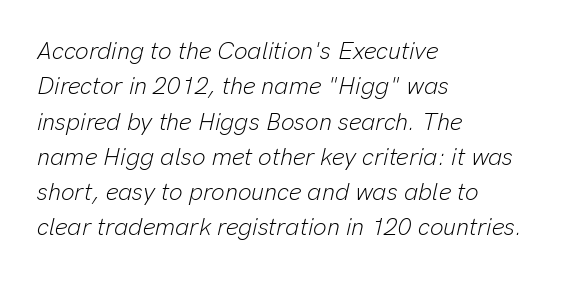
The image shows 24 px text type, italic (leaning right); set left-aligned, normal line spacing (1.47x), normal letter spacing, not underlined.
